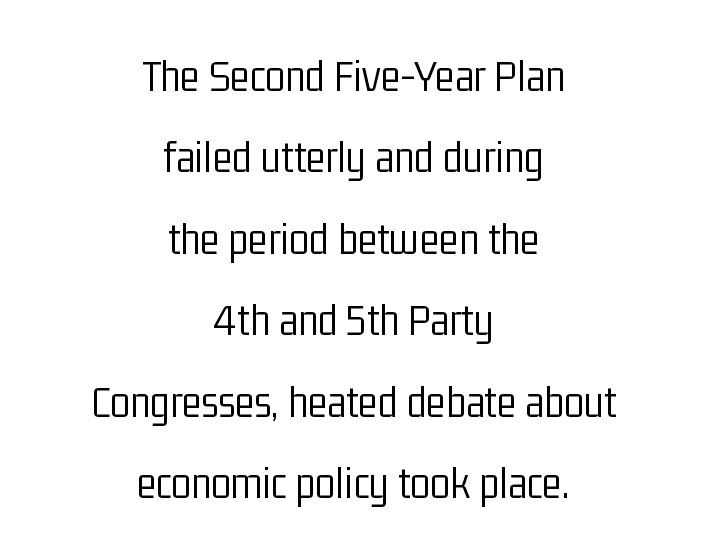
This sample uses plain, unmodified letter spacing. Ink coverage per letter is moderate at most. No italicization has been applied; the sample stays upright. Note the varied advance widths — an 'i' is clearly narrower than an 'm'.
